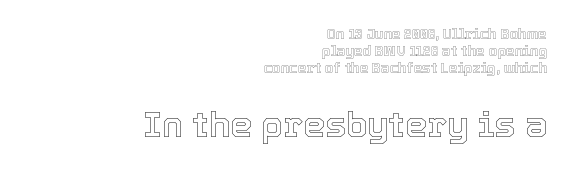
The image shows 35 px text type, upright; set right-aligned, line spacing 1.22x, normal letter spacing, not underlined; the second (bottom) block is 2.5x larger; a medium x-height.
